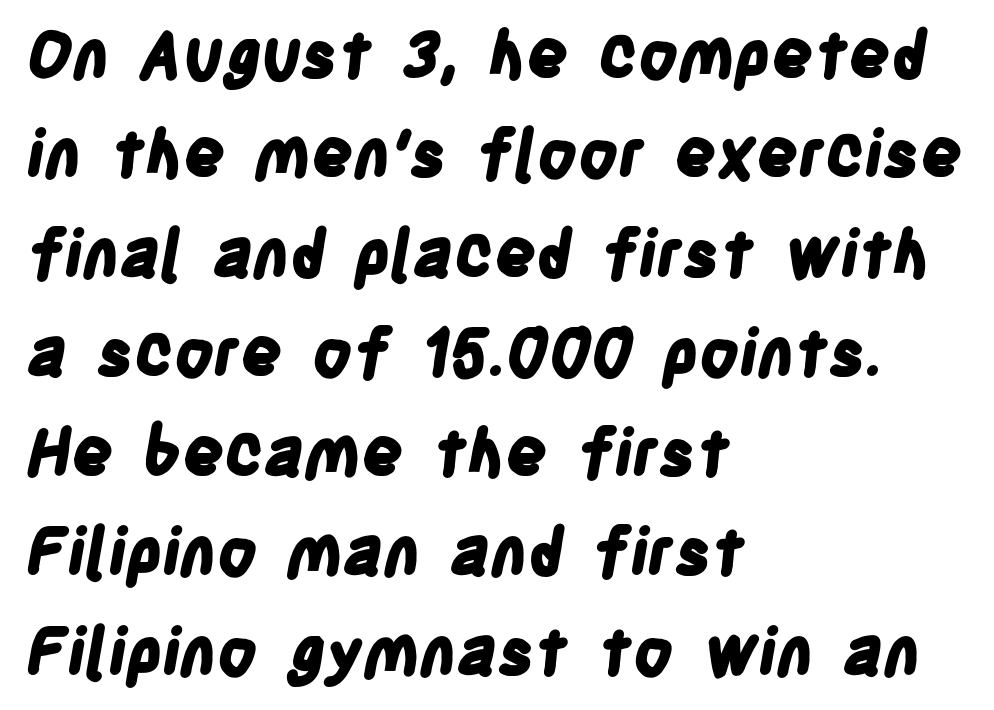
This sample has the flowing, uneven cadence of proportional lettering. To sum up the face: it is a sans, with no serifs. The letters are bold, with thick, heavy strokes. The rendering keeps characters at their native spacing.
